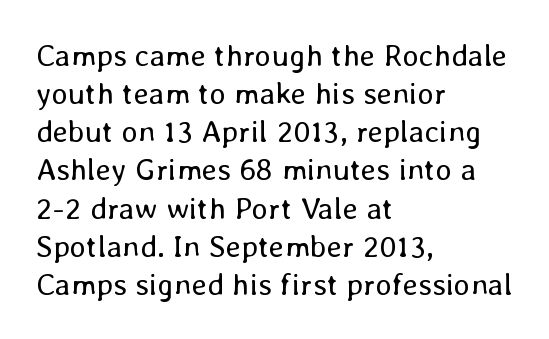
Q: Is the text bold? A: No.
Q: Is the text italic (slanted)? A: No, it is upright.
Q: Is the text underlined? A: No.
Q: How is the paragraph aligned? A: Left-aligned.
Q: Is the spacing between letters normal or unusually wide? A: Normal.
Q: Width (condensed, normal, or wide)? A: Normal.
Q: Stroke contrast? A: Low.
Q: x-height? A: Medium.
Q: Monospaced? A: No.
